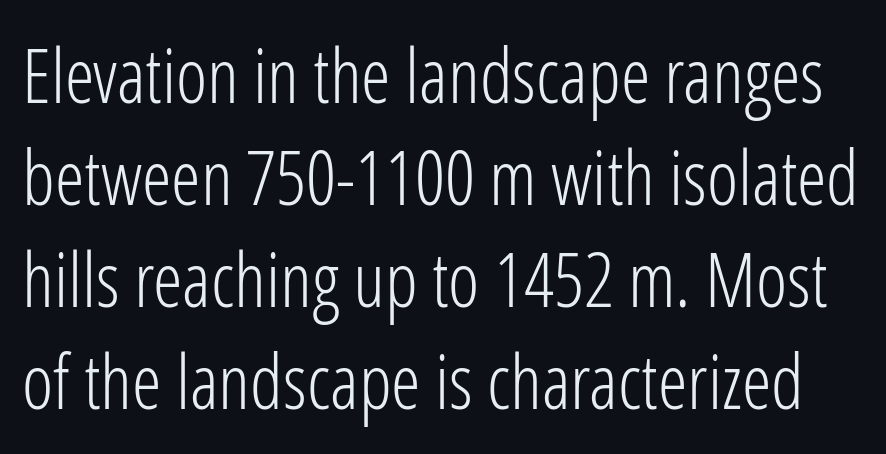
No word sits above an underline. Each letter keeps its own natural width here, so spacing adapts to shape. This rendering employs a face without finishing strokes, i.e., a sans-serif. No italicization has been applied; the sample stays upright. Honestly, the row spacing looks completely unremarkable. Between one letter and the next there's only the usual sliver of space.
